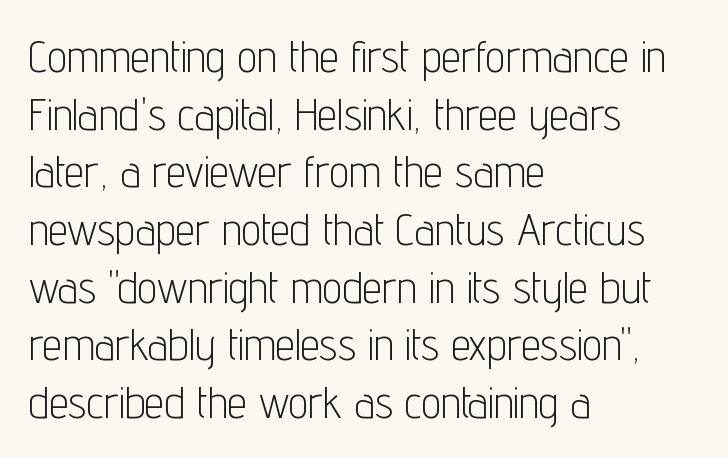
Q: Is the text bold? A: No.
Q: Is the text italic (slanted)? A: No, it is upright.
Q: Is the typeface a serif or a sans-serif typeface? A: Sans-serif.
Q: Is the text underlined? A: No.
Q: How is the paragraph aligned? A: Left-aligned.
Q: Is the spacing between letters normal or unusually wide? A: Normal.
Q: Is the spacing between lines tight, normal or loose? A: Normal.
Q: Width (condensed, normal, or wide)? A: Condensed.
Q: Stroke contrast? A: Low.
Q: x-height? A: Medium.
Q: Monospaced? A: No.
